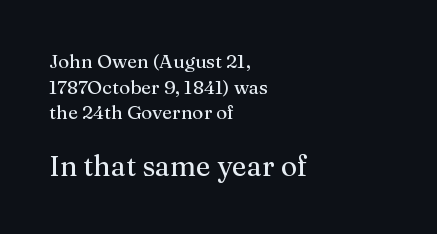
The image shows 28 px serif type, upright; set left-aligned, normal line spacing (1.35x), normal letter spacing, not underlined; the second (bottom) block is 1.47x larger; medium stroke contrast and a medium x-height.
